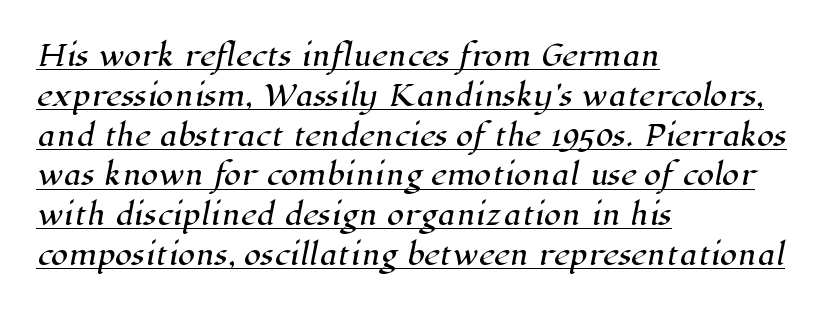
Q: Is the typeface a serif or a sans-serif typeface? A: Serif.
Q: Is the text underlined? A: Yes.
Q: How is the paragraph aligned? A: Left-aligned.
Q: Is the spacing between letters normal or unusually wide? A: Normal.
Q: Is the spacing between lines tight, normal or loose? A: Normal.
Q: Width (condensed, normal, or wide)? A: Normal.
Q: Stroke contrast? A: High.
Q: x-height? A: Medium.
Q: Monospaced? A: No.
